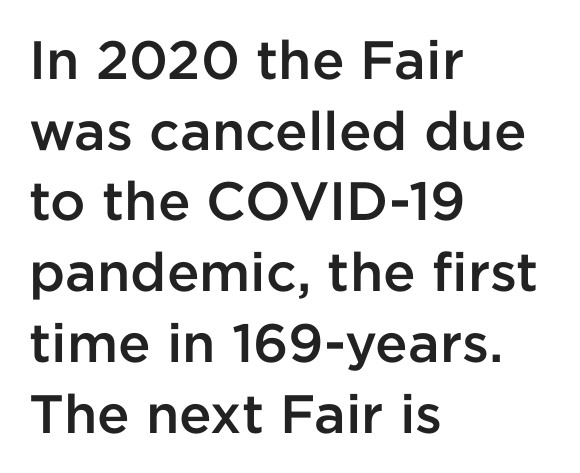
The image shows 54 px semibold sans-serif type, upright; set left-aligned, normal line spacing (1.31x), normal letter spacing, not underlined; low stroke contrast and a medium x-height.
